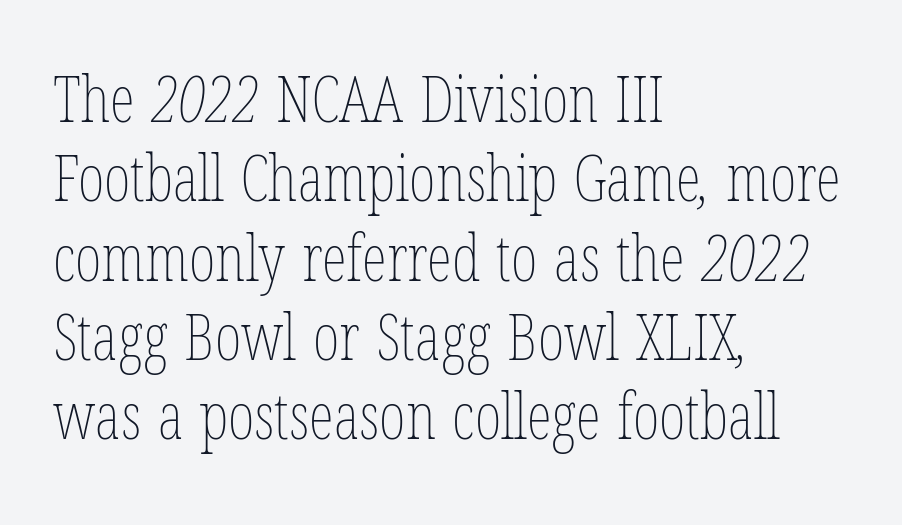
Visually the block forms a straight wall on the left and a jagged coastline on the right. Look at the tracking — it's just the regular setting, nothing added. The specimen omits any rule beneath the text block's lines. No letter is thick-stroked: the sample isn't bold.
